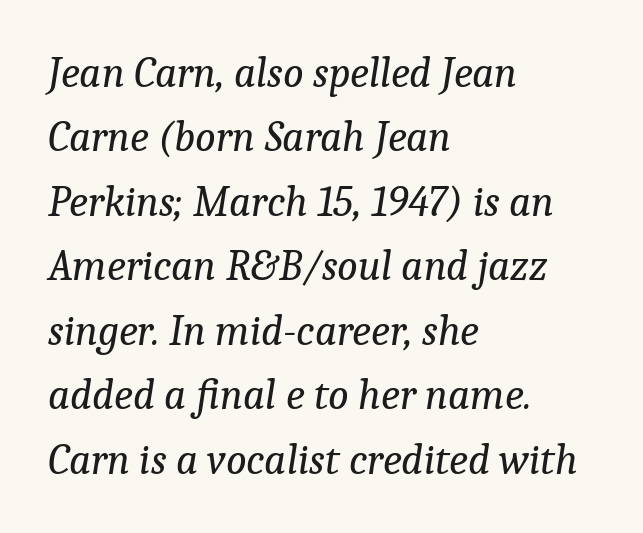
Q: Is the text bold? A: No.
Q: Is the text italic (slanted)? A: Yes, it leans right by about 9 degrees.
Q: Is the typeface a serif or a sans-serif typeface? A: Serif.
Q: Is the text underlined? A: No.
Q: How is the paragraph aligned? A: Left-aligned.
Q: Is the spacing between letters normal or unusually wide? A: Normal.
Q: Is the spacing between lines tight, normal or loose? A: Normal.
Q: Width (condensed, normal, or wide)? A: Normal.
Q: Stroke contrast? A: Low.
Q: x-height? A: Medium.
Q: Monospaced? A: No.
